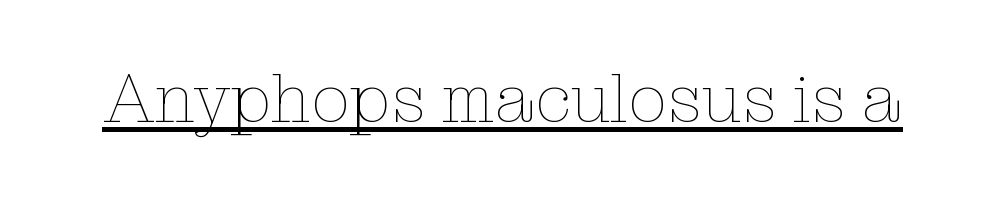
Q: Is the text bold? A: No.
Q: Is the text italic (slanted)? A: No, it is upright.
Q: Is the text underlined? A: Yes.
Q: Is the spacing between letters normal or unusually wide? A: Normal.
Q: Width (condensed, normal, or wide)? A: Normal.
Q: Stroke contrast? A: Low.
Q: x-height? A: Medium.
Q: Monospaced? A: No.
